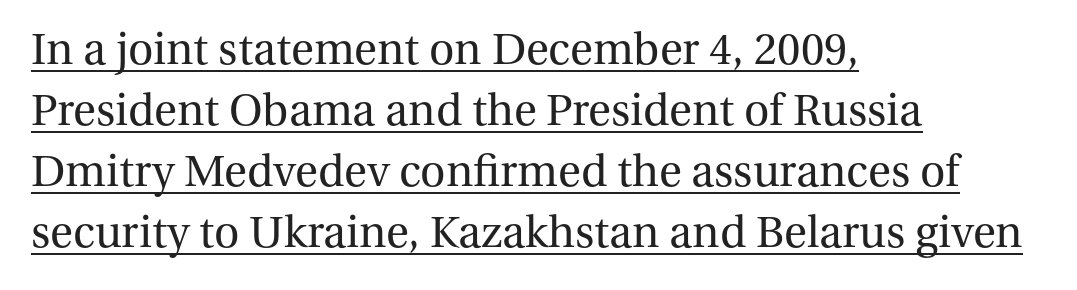
{"serif": "yes", "italic": "no", "bold": "no", "weight": "regular", "width": "normal", "stroke_contrast": "medium", "x_height": "medium", "monospaced": "no", "underline": "yes", "align": "left", "line_spacing": "normal", "line_spacing_ratio": 1.39, "letter_spacing": "normal", "letter_spacing_em": 0.0, "glyph_px": 44}
